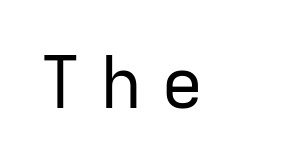
The rendering shows plain stroke endings on the letterforms — a sans-serif design. Is there any slant? The stems are plumb. Plain, unruled lines of type. Words appear elongated and porous because spacing is wide. Unbolded letterforms with no extra heft. Looks like terminal output: every glyph gets an equal slot.
